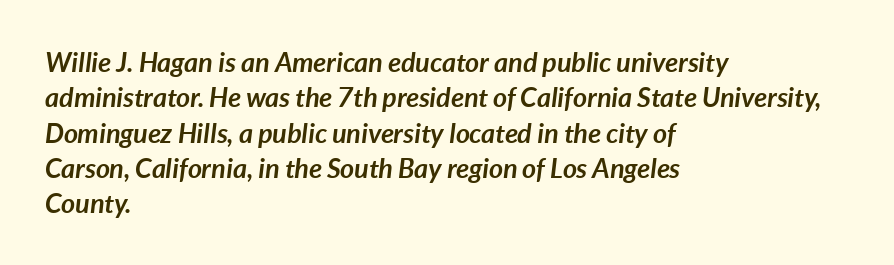
The image shows 27 px bold type, italic (leaning right); set left-aligned, normal line spacing (1.31x), normal letter spacing, not underlined.
